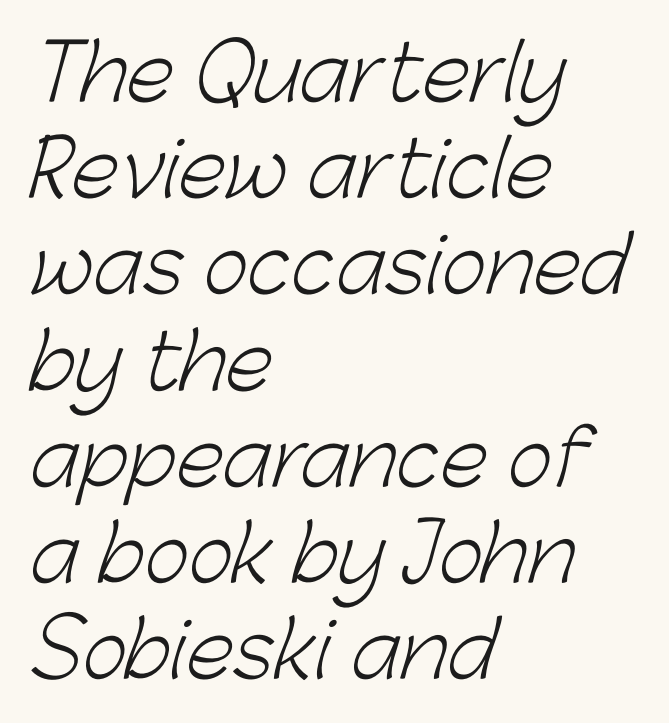
{"serif": "no", "bold": "no", "weight": "light", "width": "normal", "stroke_contrast": "low", "x_height": "medium", "monospaced": "no", "underline": "no", "align": "left", "line_spacing": "normal", "line_spacing_ratio": 1.25, "letter_spacing": "normal", "letter_spacing_em": 0.0, "glyph_px": 77}
